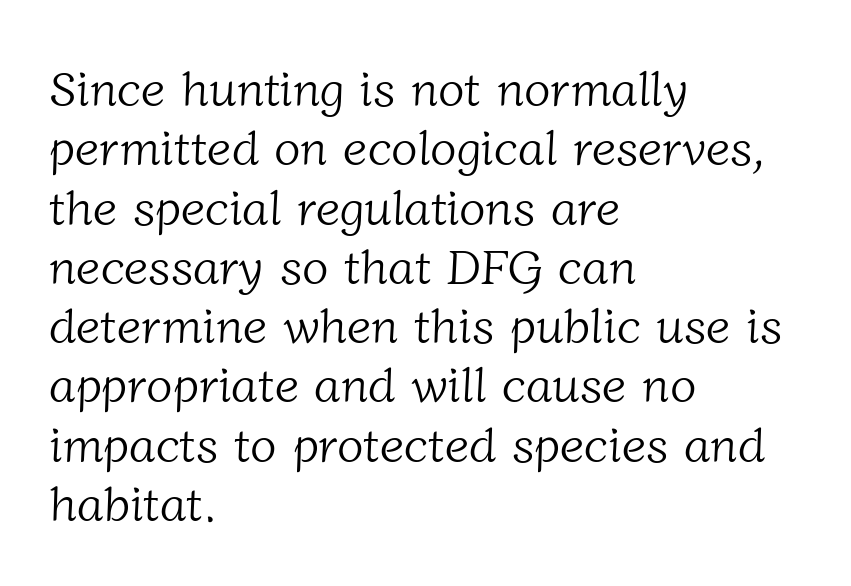
Q: Is the text bold? A: No.
Q: Is the typeface a serif or a sans-serif typeface? A: Serif.
Q: Is the text underlined? A: No.
Q: How is the paragraph aligned? A: Left-aligned.
Q: Is the spacing between letters normal or unusually wide? A: Normal.
Q: Width (condensed, normal, or wide)? A: Normal.
Q: Stroke contrast? A: Low.
Q: x-height? A: Medium.
Q: Monospaced? A: No.
